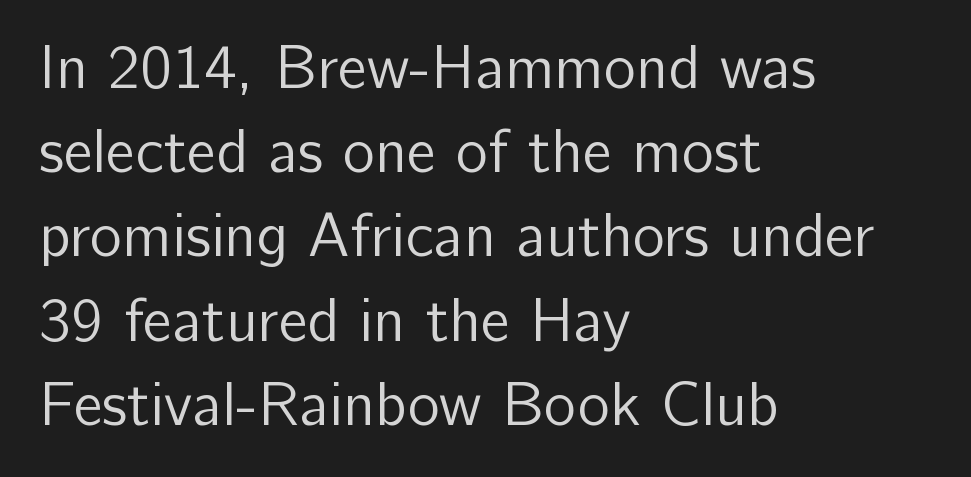
Q: Is the text bold? A: No.
Q: Is the text italic (slanted)? A: No, it is upright.
Q: Is the typeface a serif or a sans-serif typeface? A: Sans-serif.
Q: Is the text underlined? A: No.
Q: How is the paragraph aligned? A: Left-aligned.
Q: Is the spacing between letters normal or unusually wide? A: Normal.
Q: Is the spacing between lines tight, normal or loose? A: Normal.
Q: Width (condensed, normal, or wide)? A: Normal.
Q: Stroke contrast? A: Low.
Q: x-height? A: Medium.
Q: Monospaced? A: No.
